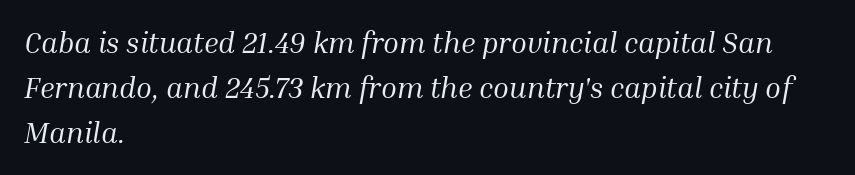
{"serif": "yes", "italic": "yes", "lean": "right", "slant_degrees": 10, "bold": "no", "weight": "regular", "width": "normal", "stroke_contrast": "medium", "x_height": "medium", "monospaced": "no", "underline": "no", "align": "left", "line_spacing": "normal", "line_spacing_ratio": 1.56, "letter_spacing": "normal", "letter_spacing_em": 0.0, "glyph_px": 29}
